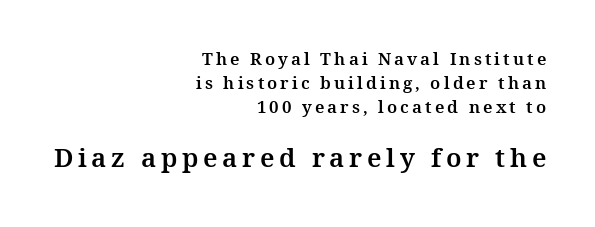
This block has exactly the height ordinary leading produces. Plain, unruled lines of type. Caption: upper text group reduced, lower text group enlarged. Casual observation: everything's shoved over to the right. A roman cut, with each character standing at attention.
